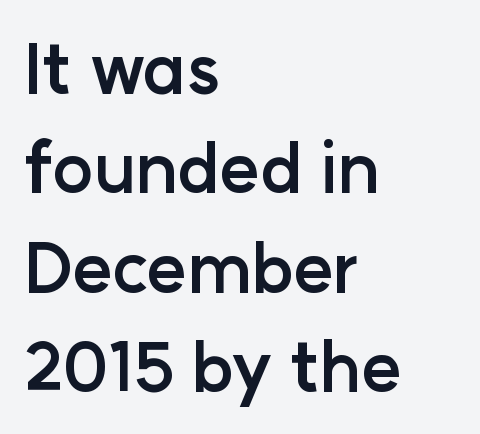
The image shows 69 px semibold sans-serif type, upright; set left-aligned, normal line spacing (1.44x), normal letter spacing, not underlined; low stroke contrast and a medium x-height.
